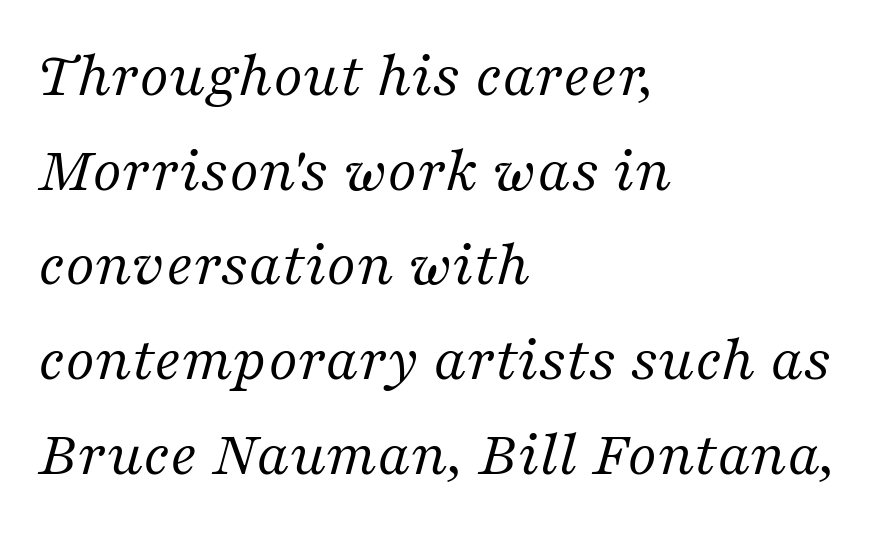
{"serif": "yes", "italic": "yes", "lean": "right", "slant_degrees": 16, "bold": "no", "weight": "regular", "width": "normal", "stroke_contrast": "medium", "x_height": "medium", "monospaced": "no", "underline": "no", "align": "left", "line_spacing": "normal", "line_spacing_ratio": 1.48, "letter_spacing": "normal", "letter_spacing_em": 0.0, "glyph_px": 64}
